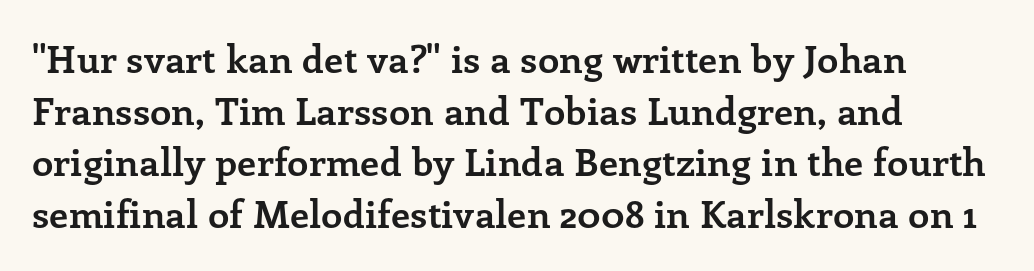
{"serif": "yes", "italic": "no", "bold": "yes", "weight": "semibold", "width": "normal", "stroke_contrast": "low", "x_height": "medium", "monospaced": "no", "underline": "no", "align": "left", "line_spacing": "normal", "line_spacing_ratio": 1.36, "letter_spacing": "normal", "letter_spacing_em": 0.0, "glyph_px": 38}
